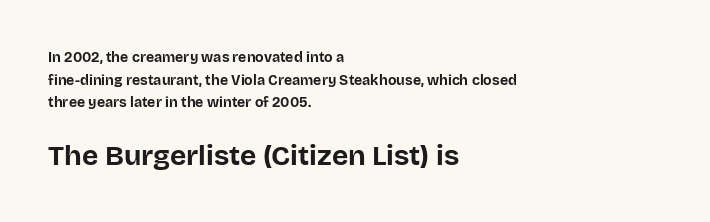
{"serif": "no", "italic": "no", "bold": "yes", "weight": "bold", "width": "normal", "stroke_contrast": "low", "x_height": "large", "monospaced": "no", "underline": "no", "align": "left", "line_spacing": "normal", "line_spacing_ratio": 1.61, "letter_spacing": "normal", "letter_spacing_em": 0.0, "larger_block": "second", "size_ratio": 2.0, "glyph_px": 28}
